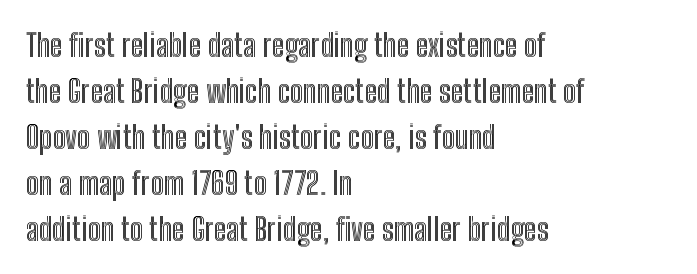
{"italic": "no", "width": "condensed", "x_height": "medium", "monospaced": "no", "underline": "no", "align": "left", "line_spacing": "normal", "line_spacing_ratio": 1.48, "letter_spacing": "normal", "letter_spacing_em": 0.0, "glyph_px": 31}
